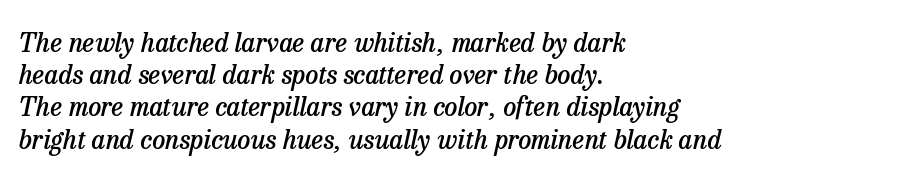
Set as a demibold, roughly 600 on the weight scale. Italic: yes, the glyphs are oblique. Here the glyphs are tracked normally, forming tight word shapes. Short and long lines alike share a common starting point at left. Underlining? Definitely not there.
